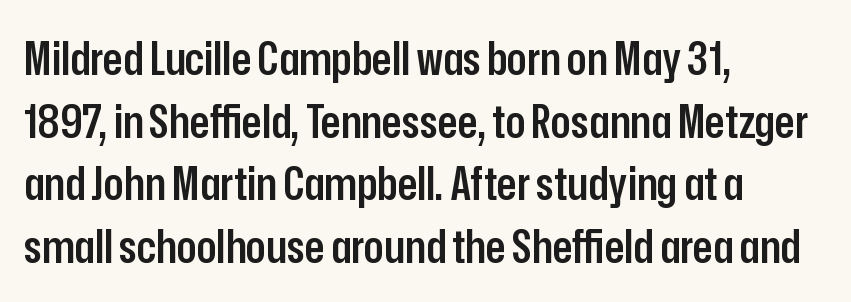
The face used here is proportionally spaced, like ordinary book or web type. If you measured baseline to baseline, you'd find a middling distance. Tracking here is standard; glyphs follow each other at the usual distance. Caption: multi-line text, flush left, ragged right.
